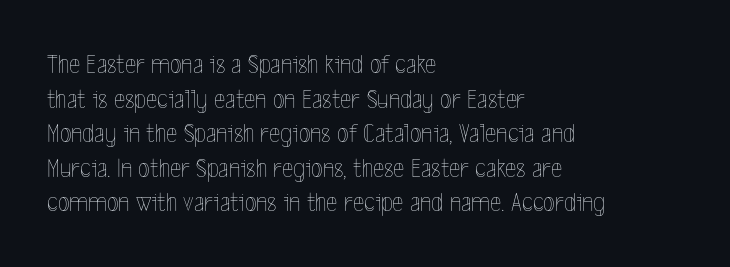
{"italic": "no", "bold": "no", "underline": "no", "align": "left", "line_spacing": "normal", "line_spacing_ratio": 1.28, "letter_spacing": "normal", "letter_spacing_em": 0.0, "glyph_px": 27}
